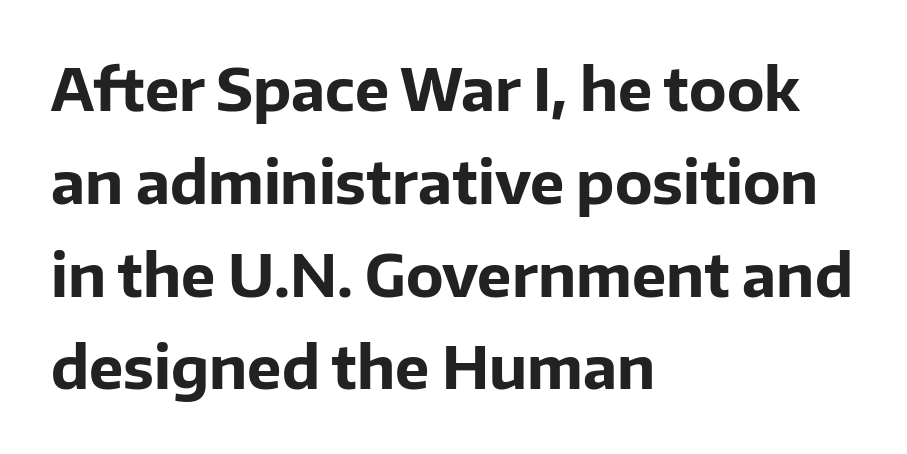
Q: Is the text bold? A: Yes.
Q: Is the text italic (slanted)? A: No, it is upright.
Q: Is the typeface a serif or a sans-serif typeface? A: Sans-serif.
Q: Is the text underlined? A: No.
Q: How is the paragraph aligned? A: Left-aligned.
Q: Is the spacing between letters normal or unusually wide? A: Normal.
Q: Is the spacing between lines tight, normal or loose? A: Normal.
Q: Width (condensed, normal, or wide)? A: Normal.
Q: Stroke contrast? A: Low.
Q: x-height? A: Medium.
Q: Monospaced? A: No.
